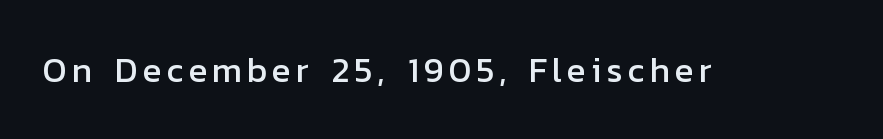
The rendering uses natural spacing where letterforms have individual widths. Nope, no serifs anywhere on these letters. A roman cut, with each character standing at attention. Quick note: underline off.
